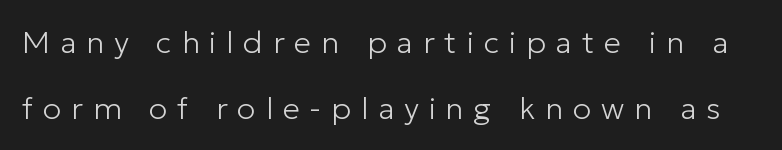
{"serif": "no", "italic": "no", "bold": "no", "weight": "light", "width": "normal", "stroke_contrast": "low", "x_height": "medium", "monospaced": "no", "underline": "no", "line_spacing": "loose", "line_spacing_ratio": 2.12, "letter_spacing": "wide", "letter_spacing_em": 0.32, "glyph_px": 31}
